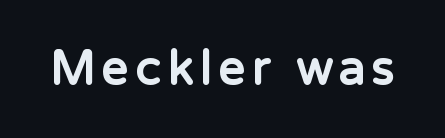
The image shows 47 px bold sans-serif type, upright; set not underlined; low stroke contrast and a medium x-height.
